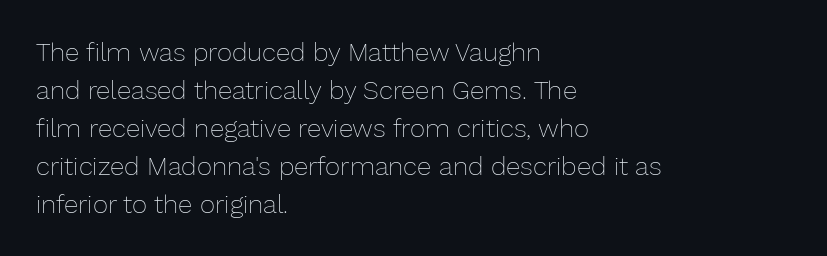
Visually the block forms a straight wall on the left and a jagged coastline on the right. Caption: standard tracking, unaltered. The type sits square on the baseline with zero lean. Weight: not bold — regular or lighter.
